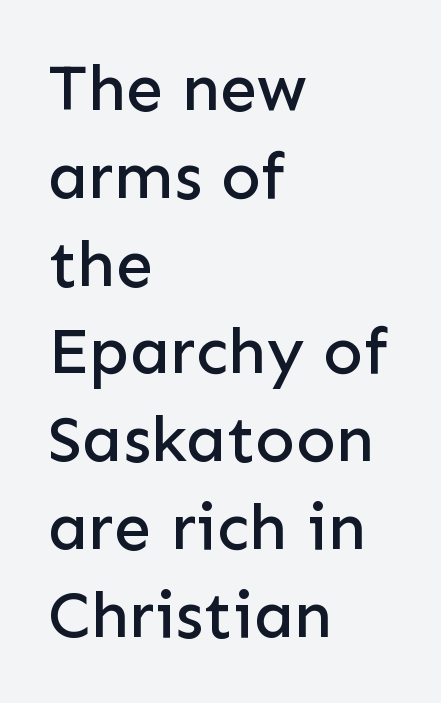
Q: Is the text italic (slanted)? A: No, it is upright.
Q: Is the typeface a serif or a sans-serif typeface? A: Sans-serif.
Q: Is the text underlined? A: No.
Q: How is the paragraph aligned? A: Left-aligned.
Q: Is the spacing between letters normal or unusually wide? A: Normal.
Q: Is the spacing between lines tight, normal or loose? A: Normal.
Q: Width (condensed, normal, or wide)? A: Normal.
Q: Stroke contrast? A: Low.
Q: x-height? A: Medium.
Q: Monospaced? A: No.
